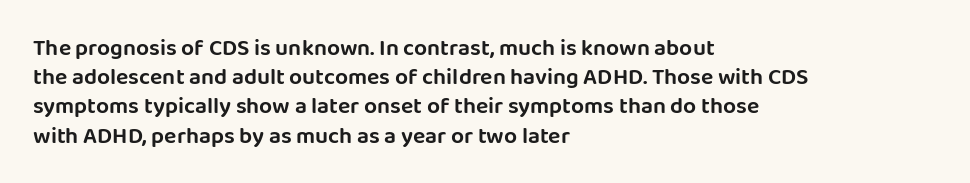
Interline gaps are of average width in this sample. Short note: letters normally spaced. Posture: vertical. The strip under each line holds only bare page. Which margin do the lines hug? The left one — the right edge is uneven.
